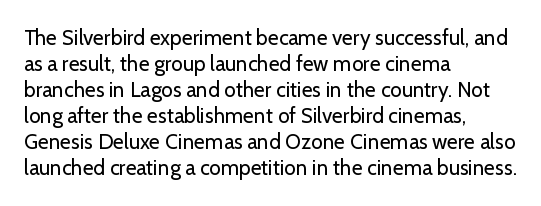
The typography opts for an upright posture over an oblique one. Unmarked baselines from the first word to the last. Students, note that the glyphs here touch the page at normal intervals. Which margin do the lines hug? The left one — the right edge is uneven. The typesetting does not lean heavy: it is not bold.
